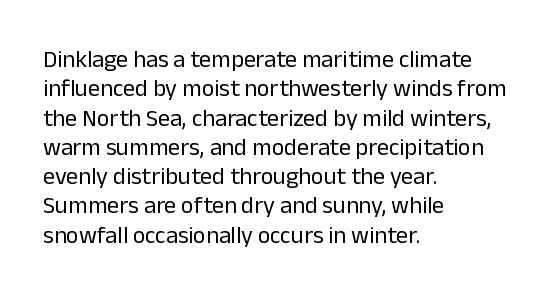
The image shows 24 px text type, upright; set left-aligned, line spacing 1.22x, normal letter spacing, not underlined.
